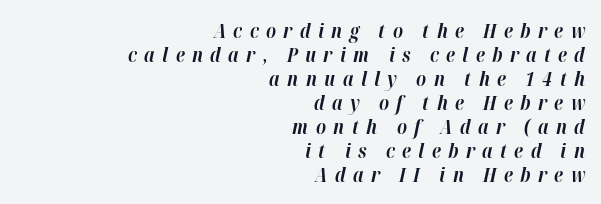
{"italic": "yes", "lean": "right", "slant_degrees": 12, "bold": "yes", "underline": "no", "align": "right", "line_spacing_ratio": 1.2, "letter_spacing": "wide", "letter_spacing_em": 0.37, "glyph_px": 20}
